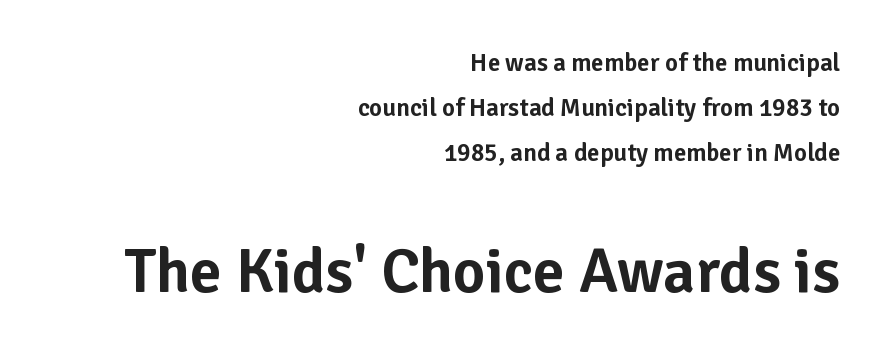
The image shows 63 px sans-serif type, upright; set right-aligned, line spacing 1.8x, normal letter spacing, not underlined; the second (bottom) block is 2.52x larger; low stroke contrast and a medium x-height.
